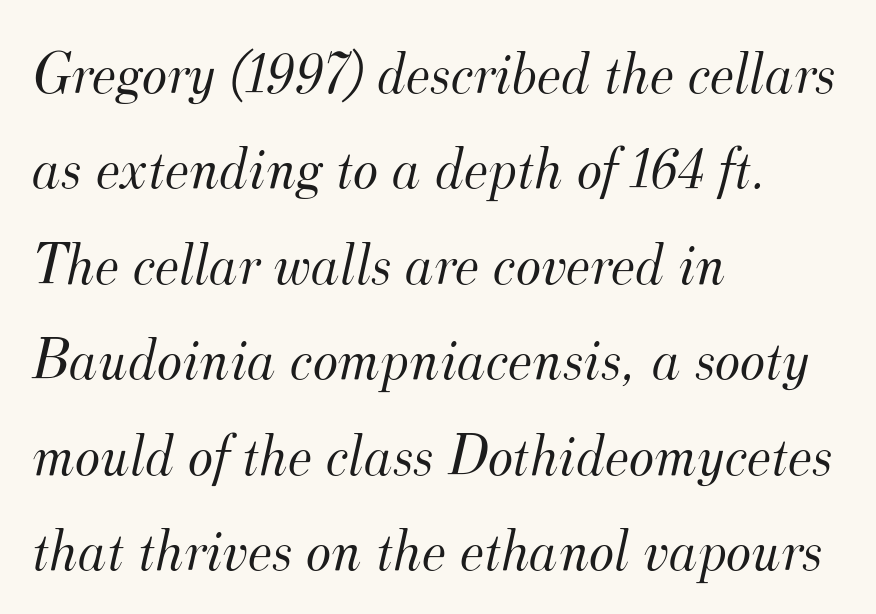
The image shows 60 px light serif type, italic (leaning right); set left-aligned, normal line spacing (1.59x), normal letter spacing, not underlined; medium stroke contrast and a small x-height.
